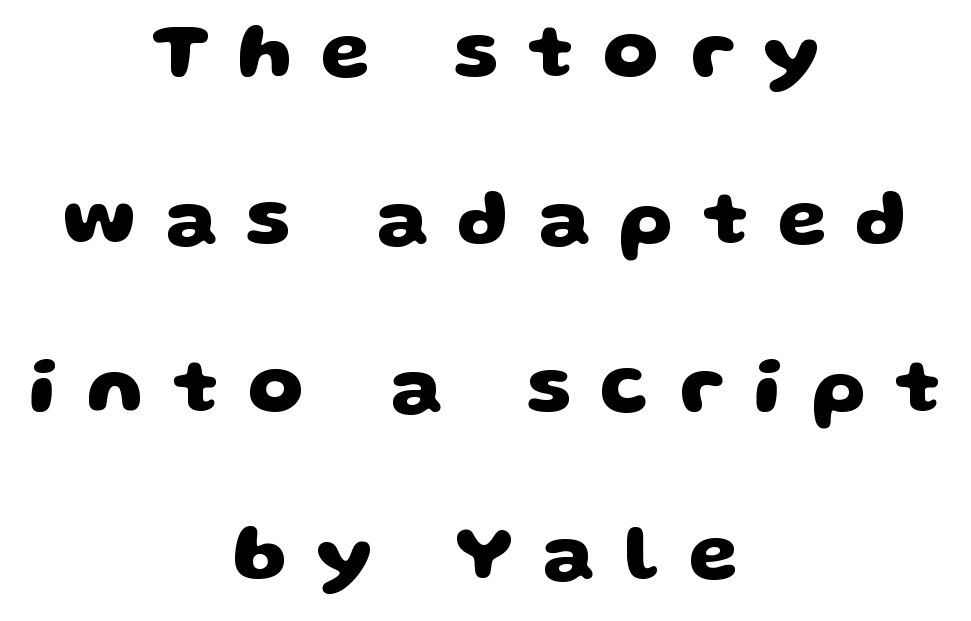
How would I describe the line gaps? Wide and relaxed. Heft: maximum for text — a bold. The rendering positions every line midway between the sides. Decoration check: the copy has no underline. You could not count columns in this text — the font is proportionally spaced. Unlike a traditional serif, this face leaves its strokes unadorned.
